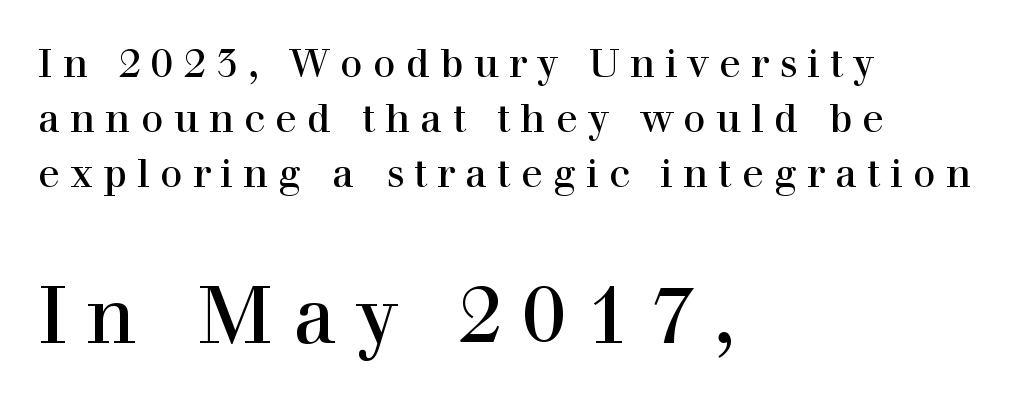
The image shows 79 px serif type, upright; set left-aligned, normal line spacing (1.38x), unusually wide letter spacing (+0.25 em), not underlined; the second (bottom) block is 1.98x larger; a medium x-height.
